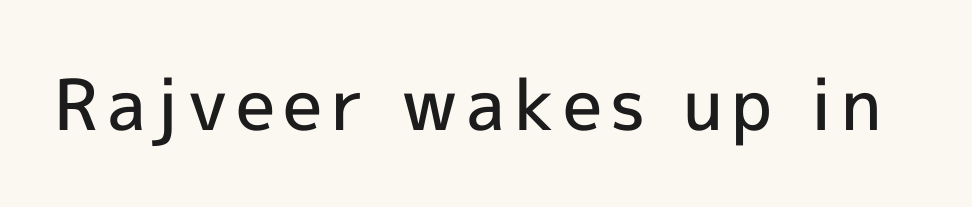
The face used here is proportionally spaced, like ordinary book or web type. Type style note: lacks serifs. A fair bit of extra ink — the face is semibold, not bold. Italic? Not at all — the glyphs are vertical.
